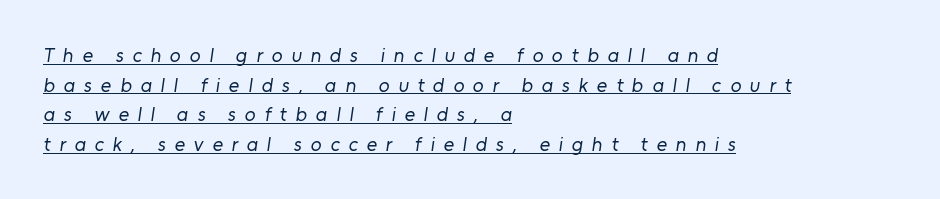
The weight would be labelled regular, book, light, or lighter still. What decoration does the sample have? An underline. The horizontal fit of the characters is loose and conspicuously gappy. Honestly, the row spacing looks completely unremarkable.
